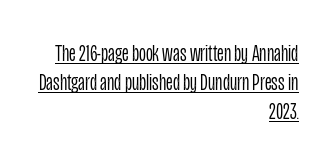
Line endings align vertically; line beginnings do not. You can tell it's not italic because the verticals are truly vertical. Nothing heavy about these letters — not bold at all. Nothing unusual about the tracking: characters are spaced as the font intends. This rendering features underlined lettering.
